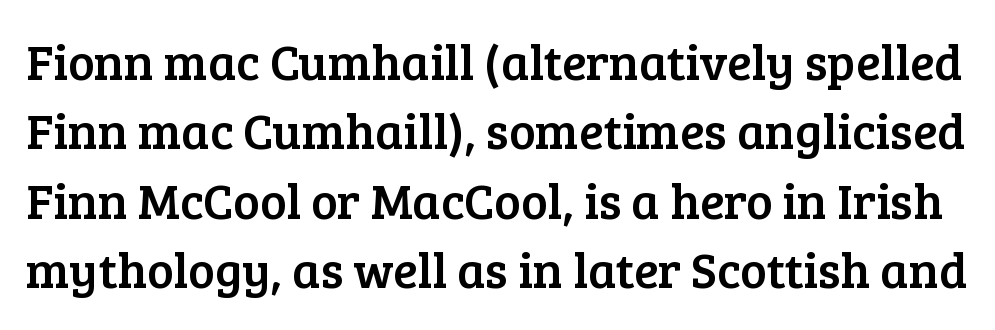
{"serif": "yes", "italic": "no", "width": "normal", "stroke_contrast": "low", "x_height": "medium", "monospaced": "no", "underline": "no", "line_spacing": "normal", "line_spacing_ratio": 1.39, "letter_spacing": "normal", "letter_spacing_em": 0.0, "glyph_px": 50}
